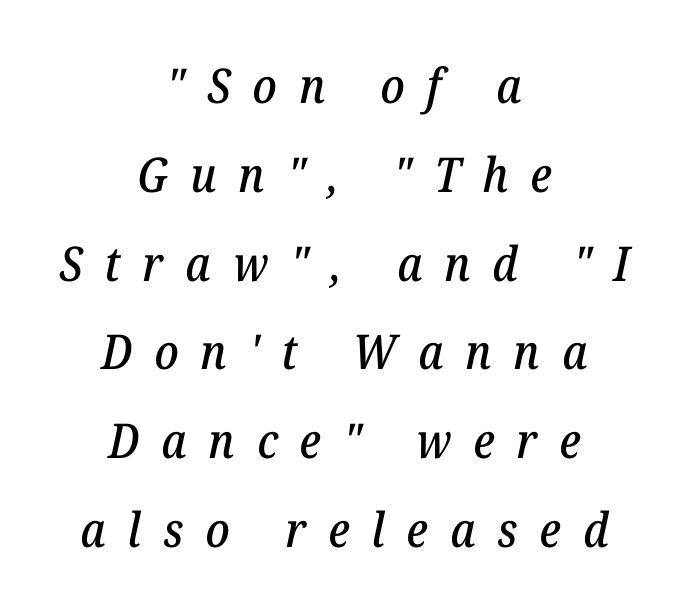
{"serif": "yes", "italic": "yes", "lean": "right", "slant_degrees": 12, "width": "normal", "stroke_contrast": "low", "x_height": "medium", "monospaced": "no", "underline": "no", "align": "center", "line_spacing_ratio": 1.85, "letter_spacing": "wide", "letter_spacing_em": 0.46, "glyph_px": 48}
